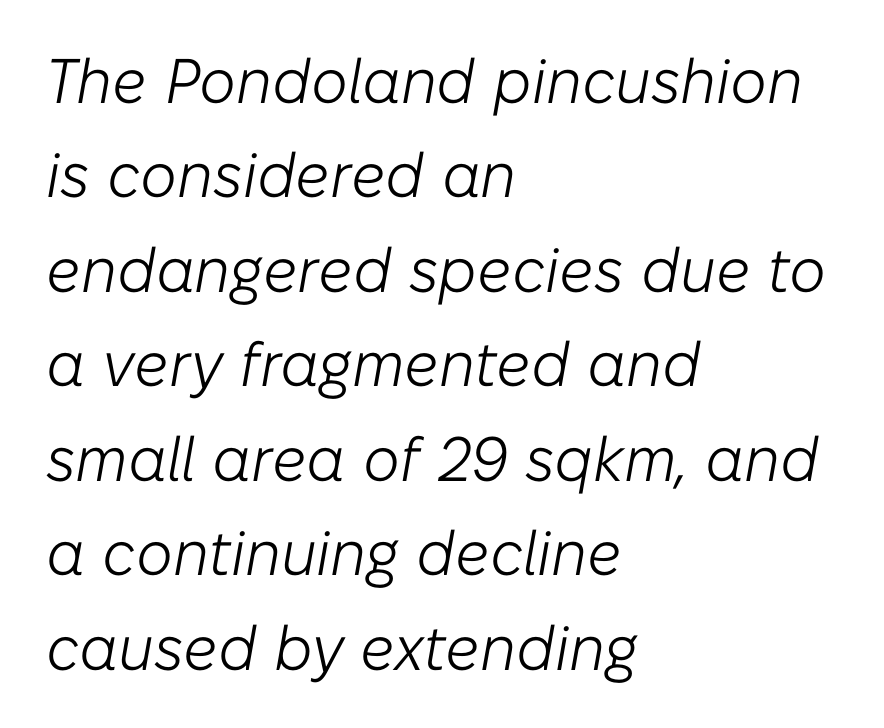
{"italic": "yes", "lean": "right", "slant_degrees": 10, "bold": "no", "weight": "light", "width": "normal", "stroke_contrast": "low", "x_height": "medium", "monospaced": "no", "underline": "no", "align": "left", "line_spacing": "normal", "line_spacing_ratio": 1.5, "letter_spacing": "normal", "letter_spacing_em": 0.0, "glyph_px": 63}
